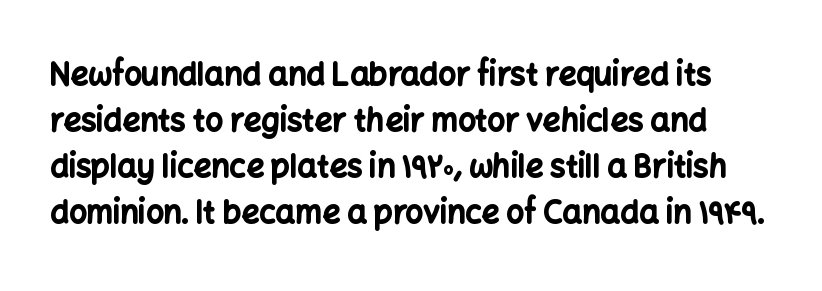
{"serif": "no", "italic": "no", "bold": "yes", "weight": "bold", "width": "normal", "stroke_contrast": "low", "x_height": "medium", "monospaced": "no", "underline": "no", "line_spacing": "normal", "line_spacing_ratio": 1.48, "letter_spacing": "normal", "letter_spacing_em": 0.0, "glyph_px": 31}
